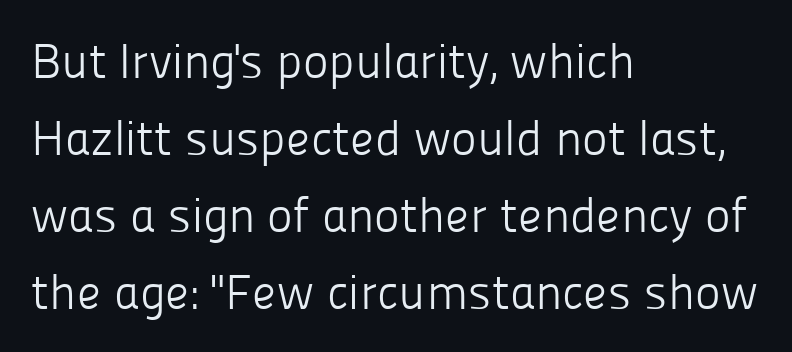
{"serif": "no", "italic": "no", "bold": "no", "weight": "light", "width": "normal", "stroke_contrast": "low", "x_height": "medium", "monospaced": "no", "underline": "no", "align": "left", "line_spacing": "normal", "line_spacing_ratio": 1.57, "letter_spacing": "normal", "letter_spacing_em": 0.0, "glyph_px": 49}
